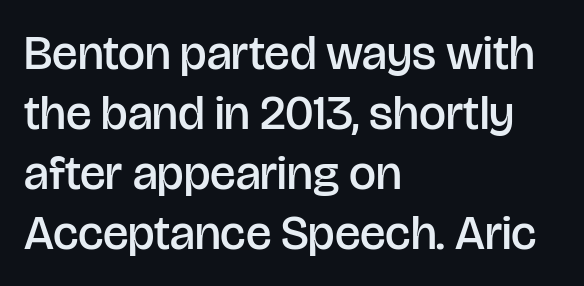
The image shows 48 px semibold sans-serif type, upright; set left-aligned, normal line spacing (1.25x), normal letter spacing, not underlined; low stroke contrast and a large x-height.
